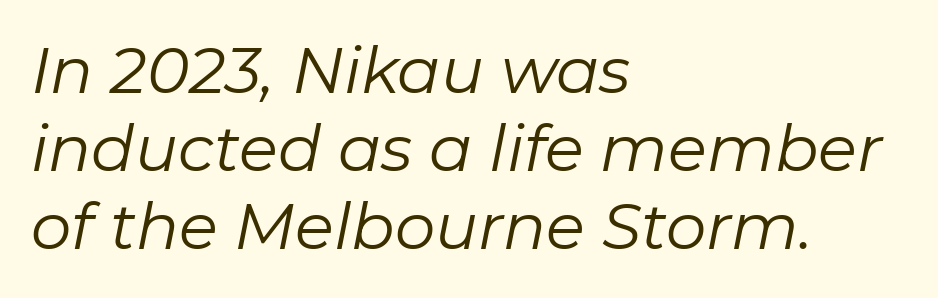
Letters rest on an invisible, unmarked baseline. Compared with ordinary roman type, these characters are visibly tilted. The type is set solid horizontally, with unmodified tracking. Is this a heavy cut? Hardly; it is regular or lighter.
